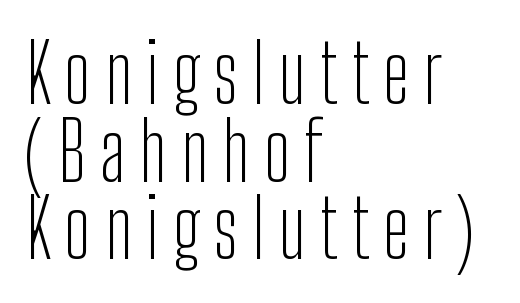
A classic flush-left, rag-right setting is used for this passage. A clean baseline with only descenders dipping below it. The specimen reads as upright at a glance. Think of a printed novel: that variable character pitch is what you see here. These lines huddle together more closely than default settings would place them. Check where the strokes stop: nothing finishes them off — pure sans.
